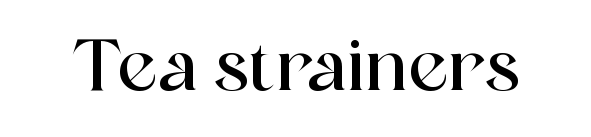
Q: Is the text italic (slanted)? A: No, it is upright.
Q: Is the typeface a serif or a sans-serif typeface? A: Serif.
Q: Is the text underlined? A: No.
Q: Is the spacing between letters normal or unusually wide? A: Normal.
Q: Width (condensed, normal, or wide)? A: Normal.
Q: x-height? A: Medium.
Q: Monospaced? A: No.
